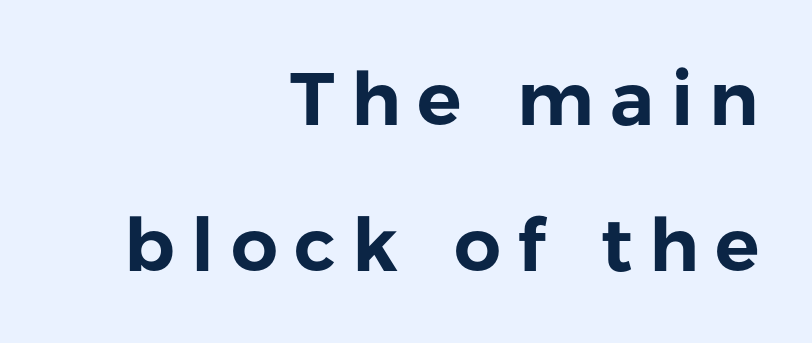
Q: Is the text italic (slanted)? A: No, it is upright.
Q: Is the typeface a serif or a sans-serif typeface? A: Sans-serif.
Q: Is the text underlined? A: No.
Q: How is the paragraph aligned? A: Right-aligned.
Q: Is the spacing between letters normal or unusually wide? A: Unusually wide.
Q: Is the spacing between lines tight, normal or loose? A: Loose.
Q: Width (condensed, normal, or wide)? A: Normal.
Q: Stroke contrast? A: Low.
Q: x-height? A: Medium.
Q: Monospaced? A: No.
